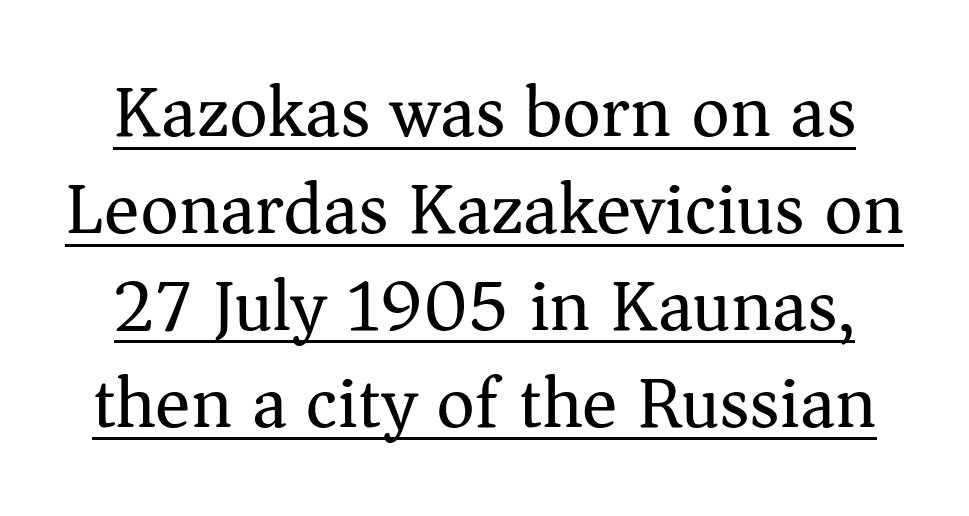
The image shows 74 px regular-weight serif type, upright; set centered, normal line spacing (1.31x), normal letter spacing, underlined; medium stroke contrast and a medium x-height.
